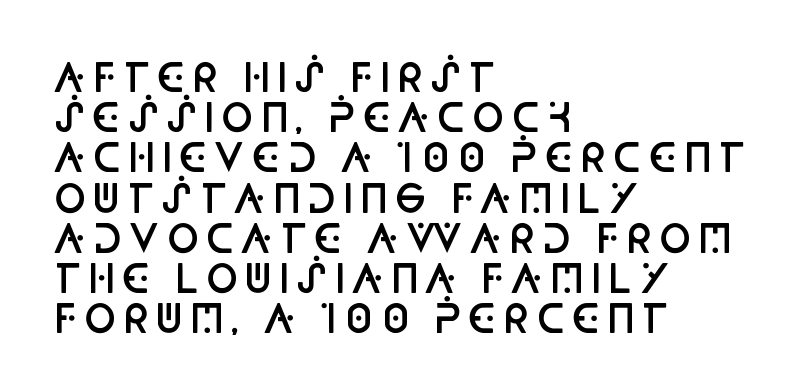
The image shows 39 px semibold, condensed sans-serif type, upright; set left-aligned, tight line spacing (1.03x), not underlined; low stroke contrast and a large x-height.
